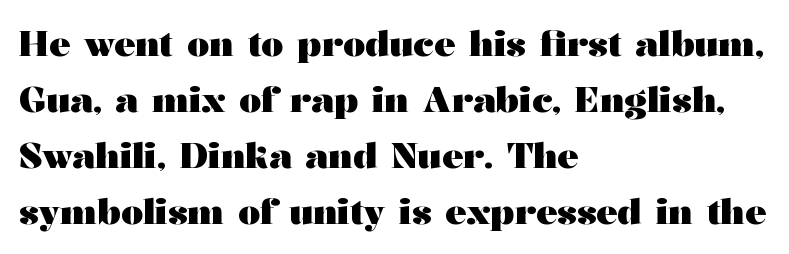
Q: Is the text bold? A: Yes.
Q: Is the text italic (slanted)? A: No, it is upright.
Q: Is the typeface a serif or a sans-serif typeface? A: Serif.
Q: Is the text underlined? A: No.
Q: How is the paragraph aligned? A: Left-aligned.
Q: Is the spacing between letters normal or unusually wide? A: Normal.
Q: Is the spacing between lines tight, normal or loose? A: Normal.
Q: Width (condensed, normal, or wide)? A: Wide.
Q: Stroke contrast? A: Medium.
Q: x-height? A: Medium.
Q: Monospaced? A: No.
